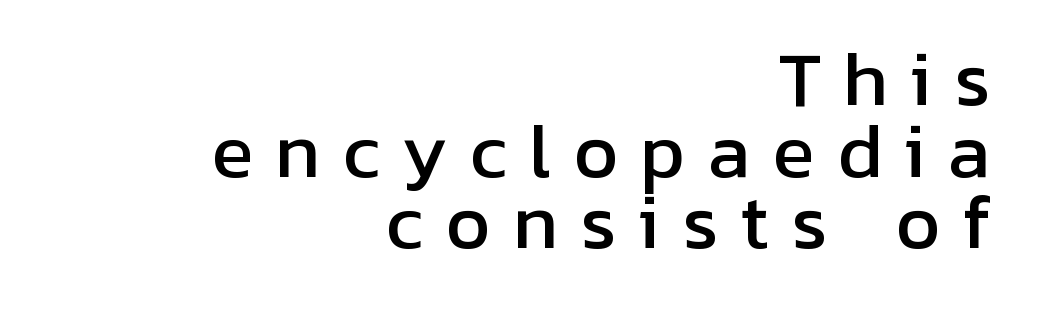
The gaps between neighbouring characters are conspicuously large. Serifs: no, the terminals of the letterforms are clean. Very little white space separates one row of letters from the next. Visually the block forms a straight wall on the right and a jagged coastline on the left. Underline: absent. Character widths vary here, with narrow letters taking less room than wide ones.
